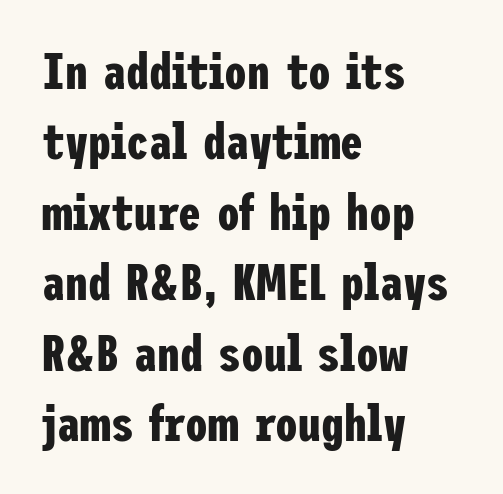
{"serif": "no", "italic": "no", "bold": "yes", "weight": "bold", "width": "condensed", "stroke_contrast": "low", "x_height": "medium", "underline": "no", "align": "left", "line_spacing": "normal", "line_spacing_ratio": 1.38, "letter_spacing": "normal", "letter_spacing_em": 0.0, "glyph_px": 51}
